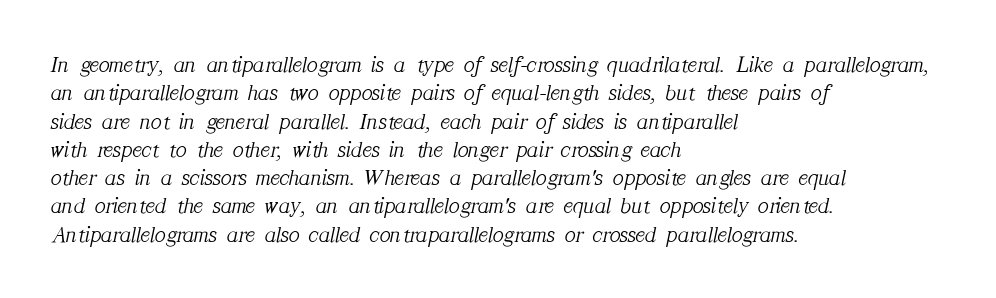
{"italic": "yes", "lean": "right", "slant_degrees": 12, "bold": "no", "underline": "no", "align": "left", "line_spacing_ratio": 1.23, "letter_spacing": "normal", "letter_spacing_em": 0.0, "glyph_px": 23}
